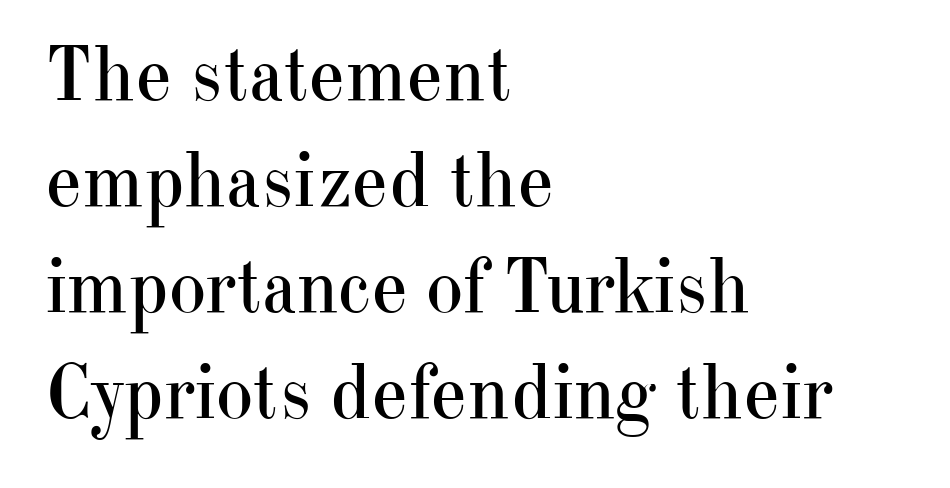
{"serif": "yes", "italic": "no", "bold": "no", "weight": "regular", "width": "normal", "stroke_contrast": "high", "x_height": "small", "monospaced": "no", "underline": "no", "align": "left", "line_spacing": "normal", "line_spacing_ratio": 1.34, "letter_spacing": "normal", "letter_spacing_em": 0.0, "glyph_px": 79}
